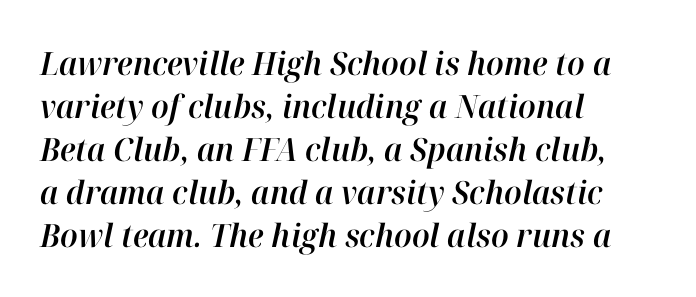
The image shows 32 px text type, italic (leaning right); set left-aligned, normal line spacing (1.34x), normal letter spacing, not underlined; high stroke contrast and a medium x-height.
